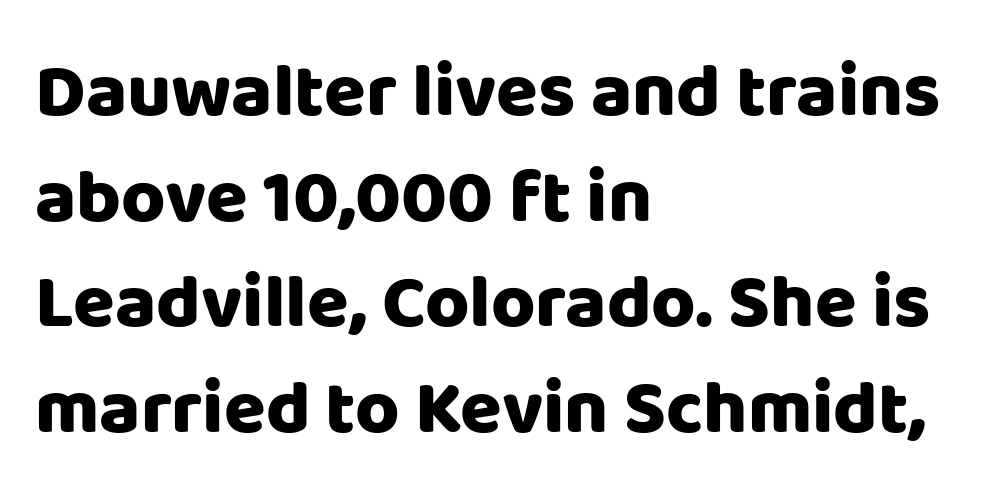
Designer's note — italics off, roman on. Between one letter and the next there's only the usual sliver of space. Looks like regular typesetting: each glyph gets only the width it needs. Serif or sans? Sans — the stroke terminals are bare.
